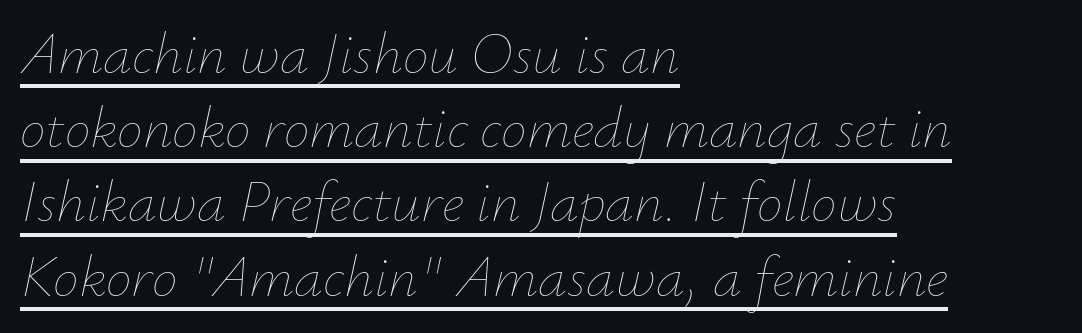
Q: Is the text bold? A: No.
Q: Is the text italic (slanted)? A: Yes, it leans right by about 12 degrees.
Q: Is the text underlined? A: Yes.
Q: How is the paragraph aligned? A: Left-aligned.
Q: Is the spacing between letters normal or unusually wide? A: Normal.
Q: Is the spacing between lines tight, normal or loose? A: Normal.
Q: Width (condensed, normal, or wide)? A: Normal.
Q: Stroke contrast? A: Low.
Q: x-height? A: Small.
Q: Monospaced? A: No.
